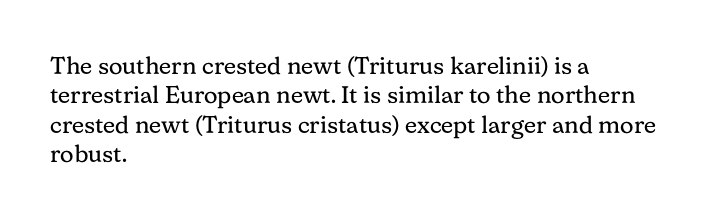
The image shows 24 px text type, upright; set left-aligned, line spacing 1.22x, normal letter spacing, not underlined.
